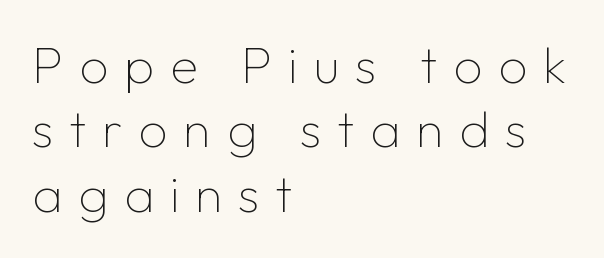
{"serif": "no", "italic": "no", "bold": "no", "weight": "thin", "width": "normal", "stroke_contrast": "low", "x_height": "medium", "monospaced": "no", "underline": "no", "align": "left", "line_spacing": "normal", "line_spacing_ratio": 1.26, "letter_spacing": "wide", "letter_spacing_em": 0.31, "glyph_px": 51}
